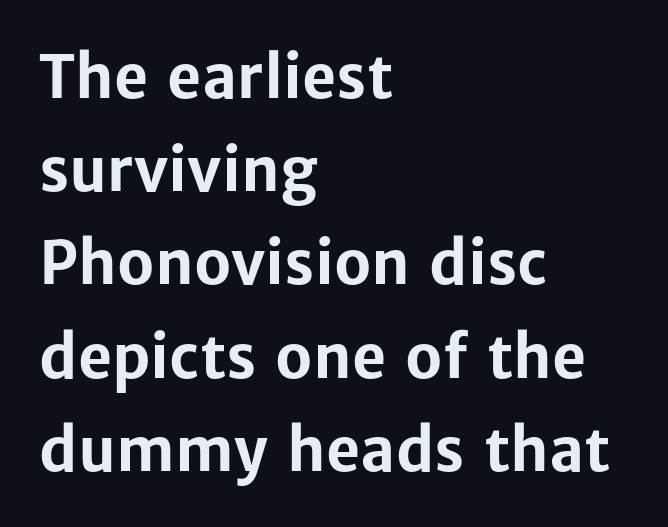
The image shows 59 px bold sans-serif type, upright; set left-aligned, normal line spacing (1.58x), normal letter spacing, not underlined; low stroke contrast and a medium x-height.
